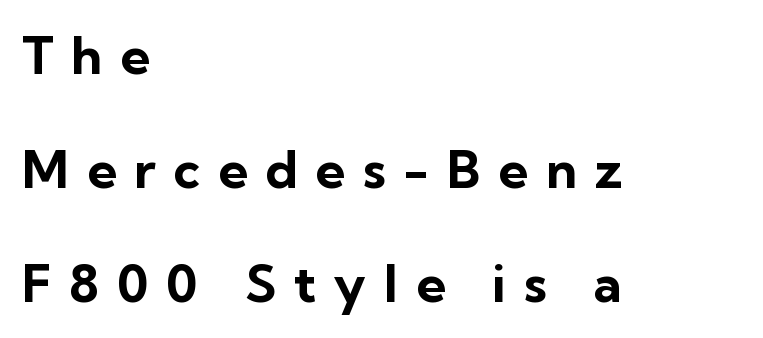
The image shows 52 px bold sans-serif type, upright; set left-aligned, loose line spacing (2.19x), unusually wide letter spacing (+0.34 em), not underlined; low stroke contrast and a medium x-height.
